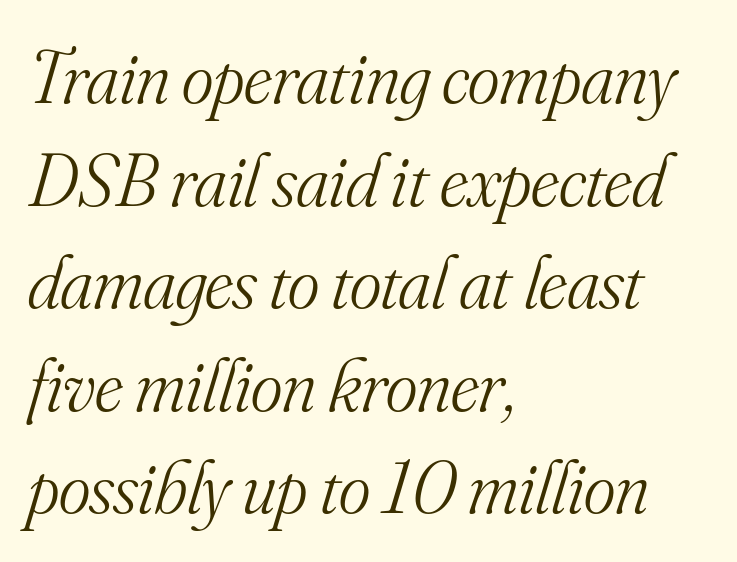
Q: Is the text bold? A: No.
Q: Is the text italic (slanted)? A: Yes, it leans right by about 16 degrees.
Q: Is the typeface a serif or a sans-serif typeface? A: Serif.
Q: Is the text underlined? A: No.
Q: How is the paragraph aligned? A: Left-aligned.
Q: Is the spacing between letters normal or unusually wide? A: Normal.
Q: Is the spacing between lines tight, normal or loose? A: Normal.
Q: Width (condensed, normal, or wide)? A: Normal.
Q: Stroke contrast? A: Medium.
Q: x-height? A: Small.
Q: Monospaced? A: No.
